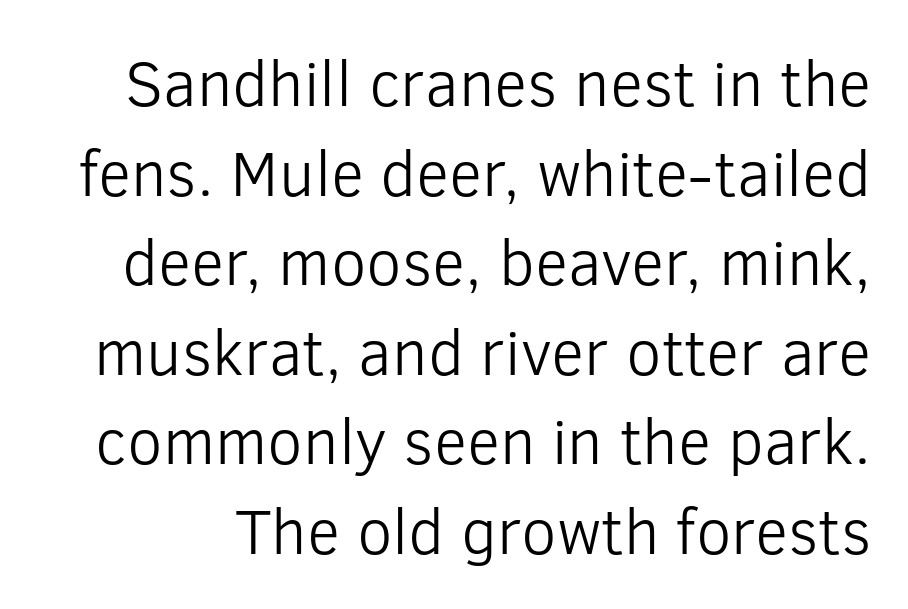
The image shows 64 px light sans-serif type, upright; set normal line spacing (1.4x), normal letter spacing, not underlined; low stroke contrast and a medium x-height.
